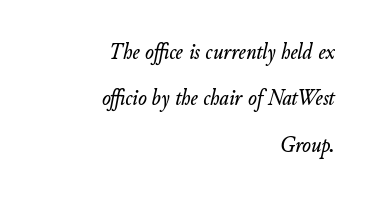
Q: Is the text italic (slanted)? A: Yes, it leans right by about 11 degrees.
Q: Is the text underlined? A: No.
Q: How is the paragraph aligned? A: Right-aligned.
Q: Is the spacing between letters normal or unusually wide? A: Normal.
Q: Is the spacing between lines tight, normal or loose? A: Loose.
